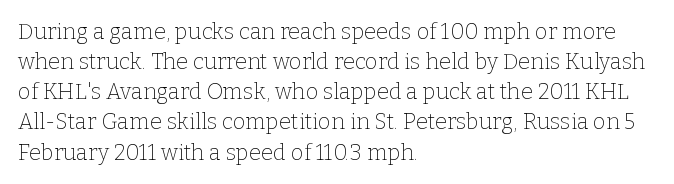
{"italic": "no", "bold": "no", "underline": "no", "align": "left", "line_spacing": "normal", "line_spacing_ratio": 1.37, "letter_spacing": "normal", "letter_spacing_em": 0.0, "glyph_px": 22}
